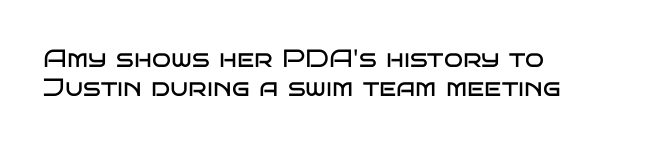
The image shows 25 px text type, upright; set left-aligned, line spacing 1.16x, normal letter spacing, not underlined.
